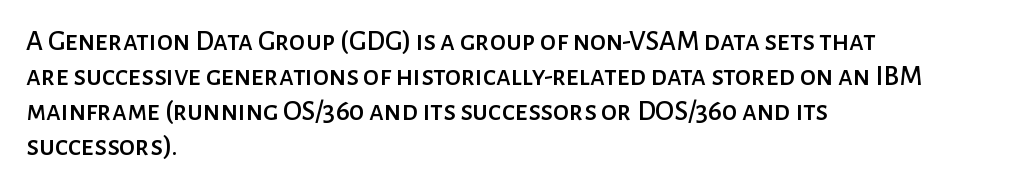
Q: Is the text italic (slanted)? A: No, it is upright.
Q: Is the typeface a serif or a sans-serif typeface? A: Sans-serif.
Q: Is the text underlined? A: No.
Q: How is the paragraph aligned? A: Left-aligned.
Q: Is the spacing between letters normal or unusually wide? A: Normal.
Q: Width (condensed, normal, or wide)? A: Normal.
Q: Stroke contrast? A: Low.
Q: x-height? A: Medium.
Q: Monospaced? A: No.
